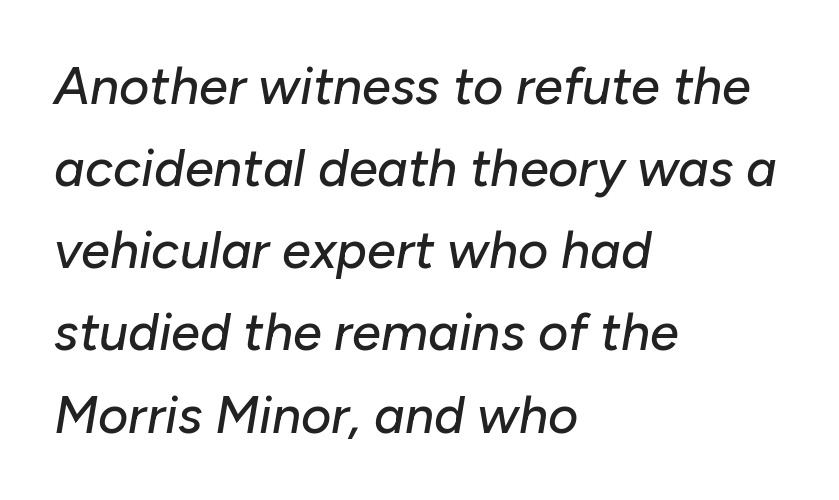
{"italic": "yes", "lean": "right", "slant_degrees": 10, "width": "normal", "stroke_contrast": "low", "x_height": "medium", "monospaced": "no", "underline": "no", "align": "left", "line_spacing": "normal", "line_spacing_ratio": 1.58, "letter_spacing": "normal", "letter_spacing_em": 0.0, "glyph_px": 52}
